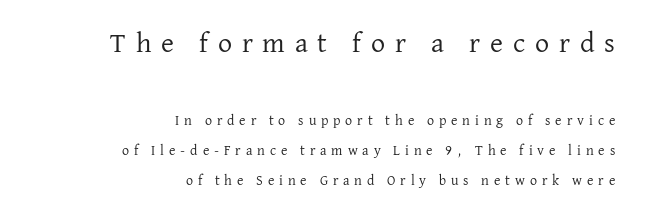
Q: Is the text bold? A: No.
Q: Is the text italic (slanted)? A: No, it is upright.
Q: Is the typeface a serif or a sans-serif typeface? A: Serif.
Q: Is the text underlined? A: No.
Q: How is the paragraph aligned? A: Right-aligned.
Q: Is the spacing between letters normal or unusually wide? A: Unusually wide.
Q: Is the spacing between lines tight, normal or loose? A: Loose.
Q: Which block of text is set in a larger size, the first (top) or the second (bottom)? A: The first (top) one.
Q: Width (condensed, normal, or wide)? A: Normal.
Q: Stroke contrast? A: Low.
Q: x-height? A: Medium.
Q: Monospaced? A: No.
